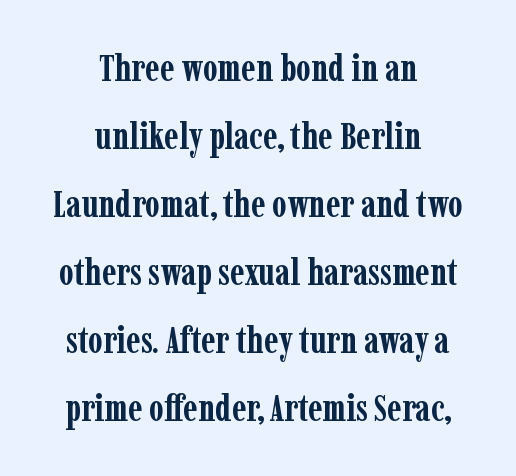
The image shows 38 px semibold, condensed serif type, upright; set centered, line spacing 1.79x, normal letter spacing, not underlined; low stroke contrast and a medium x-height.
